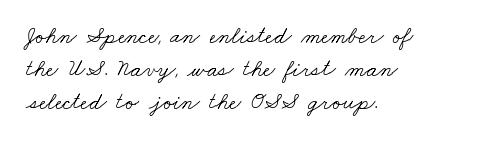
The image shows 24 px text type; set left-aligned, normal line spacing (1.37x), normal letter spacing, not underlined.
